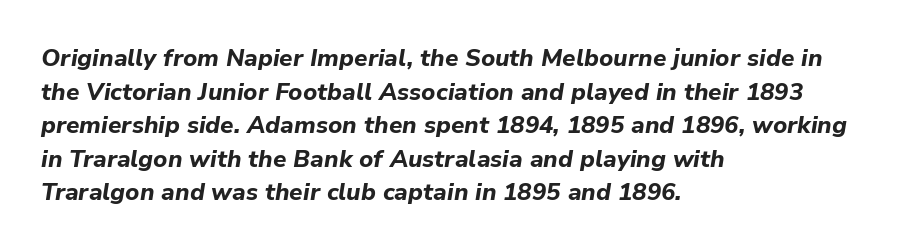
The image shows 24 px bold type, italic (leaning right); set left-aligned, normal line spacing (1.4x), normal letter spacing, not underlined.
